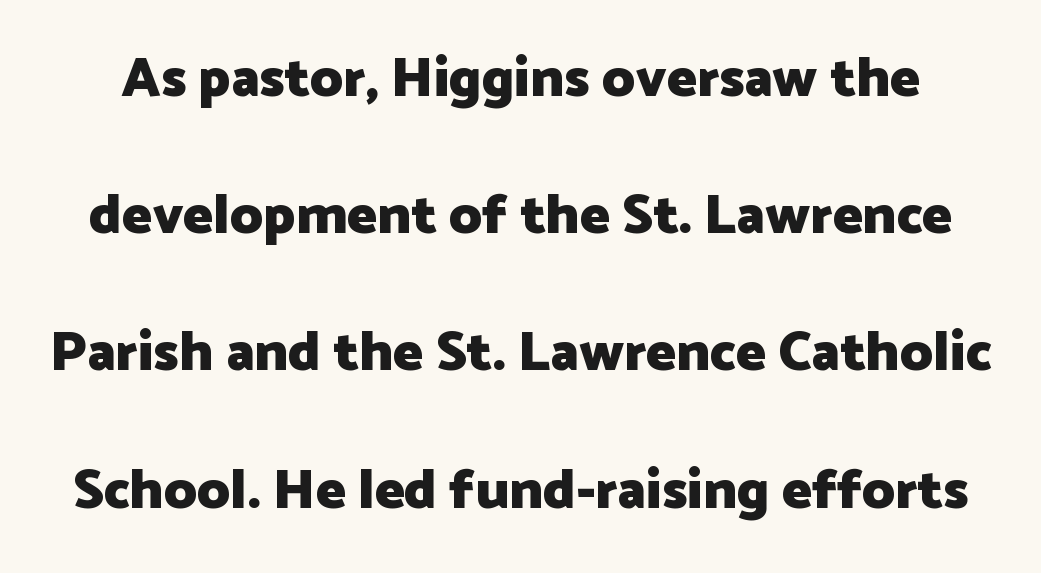
Q: Is the text bold? A: Yes.
Q: Is the text italic (slanted)? A: No, it is upright.
Q: Is the typeface a serif or a sans-serif typeface? A: Sans-serif.
Q: Is the text underlined? A: No.
Q: Is the spacing between letters normal or unusually wide? A: Normal.
Q: Is the spacing between lines tight, normal or loose? A: Loose.
Q: Width (condensed, normal, or wide)? A: Normal.
Q: Stroke contrast? A: Low.
Q: x-height? A: Medium.
Q: Monospaced? A: No.
